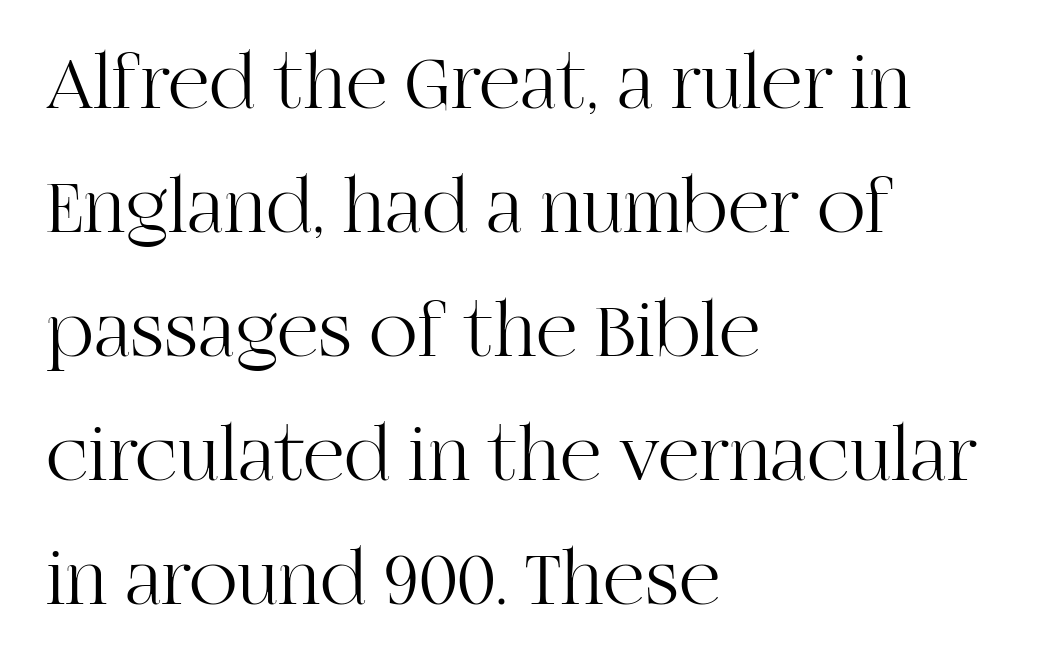
Q: Is the text bold? A: No.
Q: Is the text italic (slanted)? A: No, it is upright.
Q: Is the typeface a serif or a sans-serif typeface? A: Serif.
Q: Is the text underlined? A: No.
Q: How is the paragraph aligned? A: Left-aligned.
Q: Is the spacing between letters normal or unusually wide? A: Normal.
Q: Is the spacing between lines tight, normal or loose? A: Normal.
Q: Width (condensed, normal, or wide)? A: Normal.
Q: Stroke contrast? A: High.
Q: x-height? A: Large.
Q: Monospaced? A: No.
